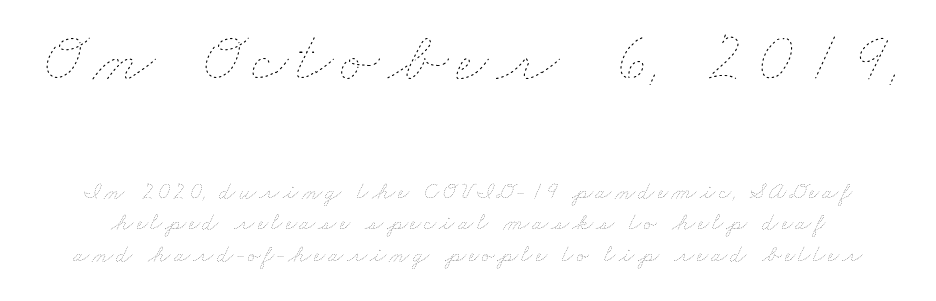
Q: Is the text bold? A: No.
Q: Is the text underlined? A: No.
Q: Is the spacing between lines tight, normal or loose? A: Normal.
Q: Which block of text is set in a larger size, the first (top) or the second (bottom)? A: The first (top) one.
Q: Width (condensed, normal, or wide)? A: Wide.
Q: Stroke contrast? A: Low.
Q: x-height? A: Small.
Q: Monospaced? A: No.
